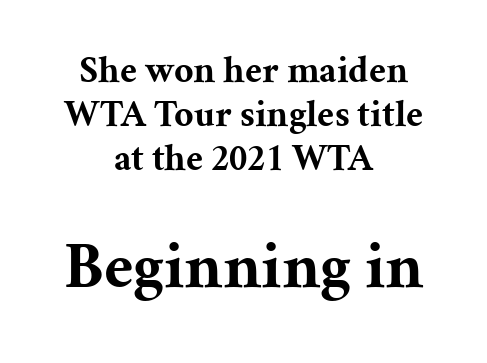
Q: Is the text bold? A: Yes.
Q: Is the text italic (slanted)? A: No, it is upright.
Q: Is the typeface a serif or a sans-serif typeface? A: Serif.
Q: Is the text underlined? A: No.
Q: How is the paragraph aligned? A: Centered.
Q: Is the spacing between letters normal or unusually wide? A: Normal.
Q: Which block of text is set in a larger size, the first (top) or the second (bottom)? A: The second (bottom) one.
Q: Width (condensed, normal, or wide)? A: Normal.
Q: Stroke contrast? A: Medium.
Q: x-height? A: Medium.
Q: Monospaced? A: No.
